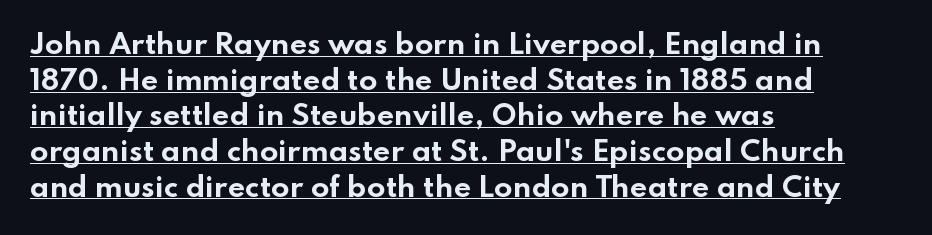
Q: Is the text bold? A: Yes.
Q: Is the text italic (slanted)? A: No, it is upright.
Q: Is the text underlined? A: Yes.
Q: How is the paragraph aligned? A: Left-aligned.
Q: Is the spacing between letters normal or unusually wide? A: Normal.
Q: Is the spacing between lines tight, normal or loose? A: Normal.
